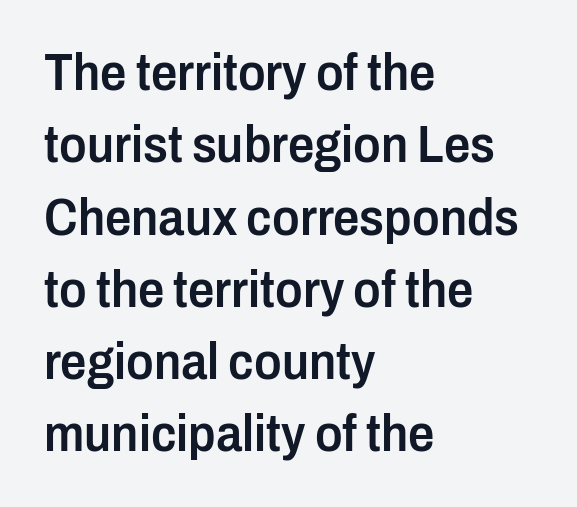
{"serif": "no", "italic": "no", "bold": "semi", "weight": "semibold", "width": "condensed", "stroke_contrast": "low", "x_height": "medium", "monospaced": "no", "underline": "no", "align": "left", "line_spacing": "normal", "line_spacing_ratio": 1.39, "letter_spacing": "normal", "letter_spacing_em": 0.0, "glyph_px": 52}
